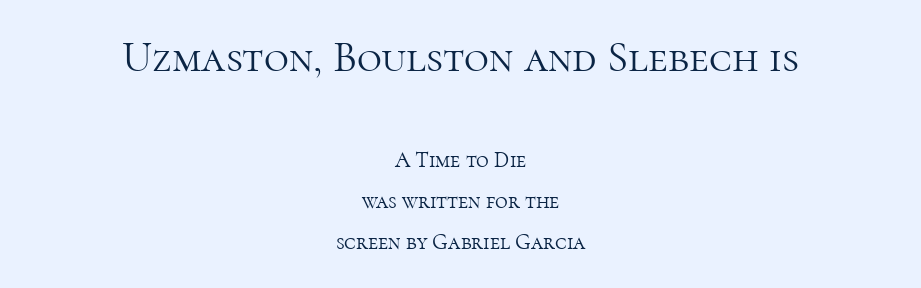
{"serif": "yes", "italic": "no", "bold": "no", "weight": "light", "width": "normal", "stroke_contrast": "high", "x_height": "medium", "monospaced": "no", "underline": "no", "align": "center", "line_spacing_ratio": 1.87, "letter_spacing": "normal", "letter_spacing_em": 0.0, "larger_block": "first", "size_ratio": 1.95, "glyph_px": 43}
